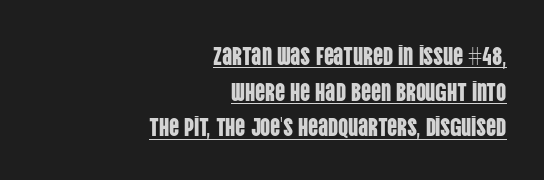
The image shows 25 px text type, upright; set right-aligned, normal line spacing (1.43x), normal letter spacing, underlined.
